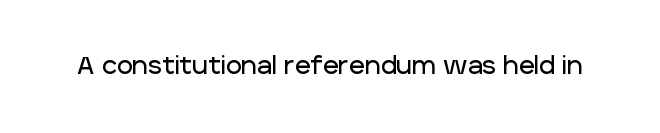
{"italic": "no", "underline": "no", "letter_spacing": "normal", "letter_spacing_em": 0.0, "glyph_px": 24}
